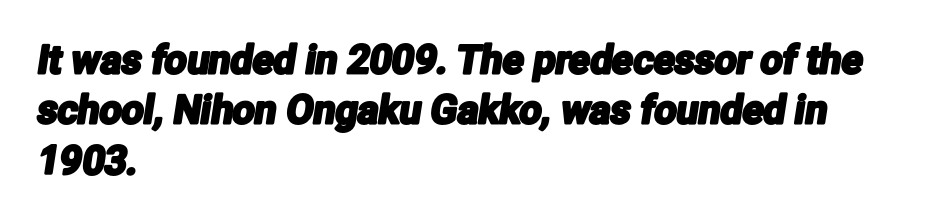
{"serif": "no", "width": "condensed", "stroke_contrast": "low", "x_height": "medium", "monospaced": "no", "underline": "no", "align": "left", "line_spacing": "normal", "line_spacing_ratio": 1.29, "letter_spacing": "normal", "letter_spacing_em": 0.0, "glyph_px": 39}
